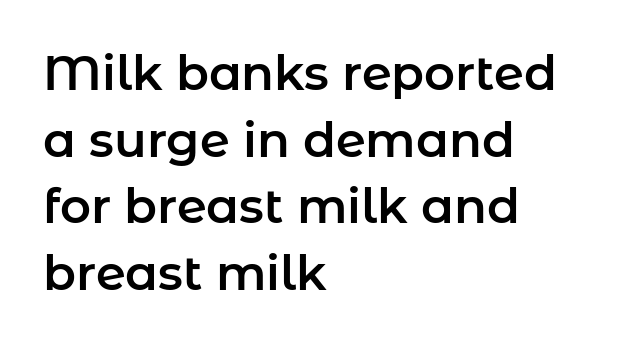
Notice how the passage keeps a crisp vertical edge on the left only. Lines of text with bare space underneath. Here the designer chose a conventional face with non-uniform glyph widths. The horizontal fit of the characters is conventional and even. This is the regular roman posture of the typeface. The characters display no serif detailing; their extremities are plain.
